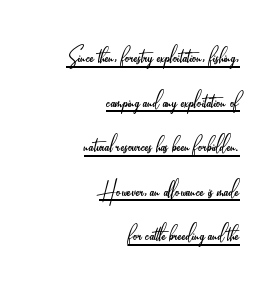
{"serif": "no", "bold": "no", "weight": "light", "width": "condensed", "stroke_contrast": "low", "x_height": "small", "monospaced": "no", "underline": "yes", "align": "right", "line_spacing": "normal", "line_spacing_ratio": 1.59, "letter_spacing": "normal", "letter_spacing_em": 0.0, "glyph_px": 28}
